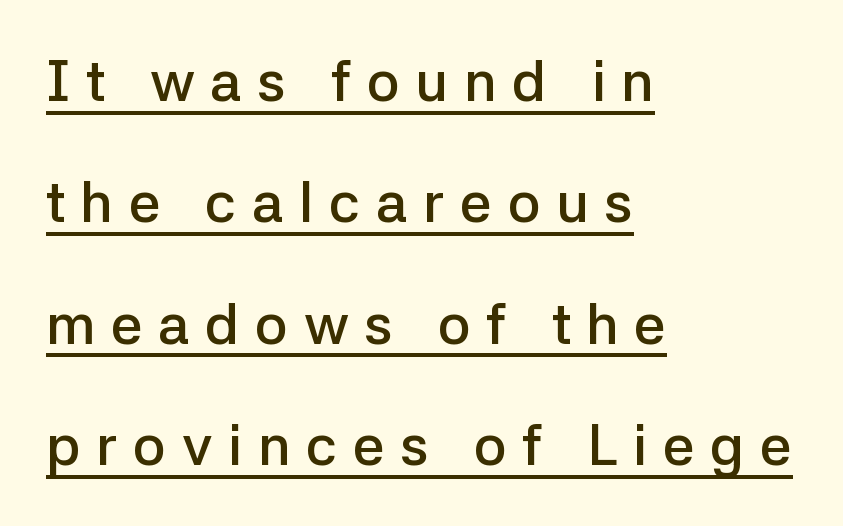
The image shows 57 px semibold sans-serif type, upright; set left-aligned, loose line spacing (2.13x), unusually wide letter spacing (+0.27 em), underlined; low stroke contrast and a medium x-height.
